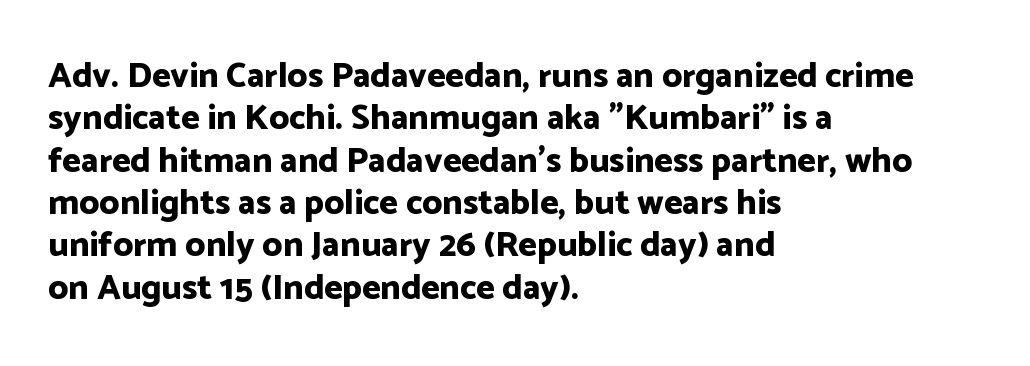
The ragged edge is on the right, which tells us the setting is flush left. In terms of letterform style, serifs are entirely absent. On the weight axis this lands at bold, roughly 700. Ordinary non-slanted type is in use. You could not count columns in this text — the font is proportionally spaced. Glyph-to-glyph distance matches everyday printed text.
